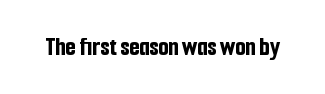
Q: Is the text bold? A: Yes.
Q: Is the text italic (slanted)? A: No, it is upright.
Q: Is the text underlined? A: No.
Q: Is the spacing between letters normal or unusually wide? A: Normal.
